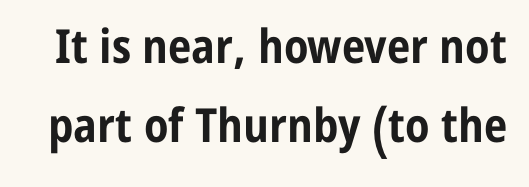
Strokes here are thick enough to call this a true bold. Descenders are the only things crossing below the line. Varying glyph widths throughout — classic text-font behaviour. Regarding serifs, this sample does without them.
